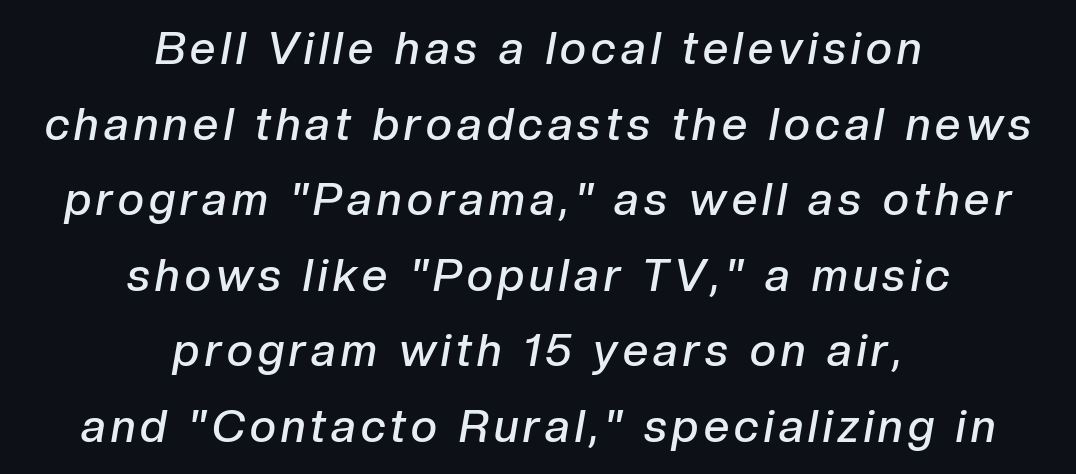
{"italic": "yes", "lean": "right", "slant_degrees": 10, "bold": "semi", "weight": "semibold", "width": "normal", "stroke_contrast": "low", "x_height": "medium", "monospaced": "no", "underline": "no", "align": "center", "line_spacing": "normal", "line_spacing_ratio": 1.68, "glyph_px": 45}
